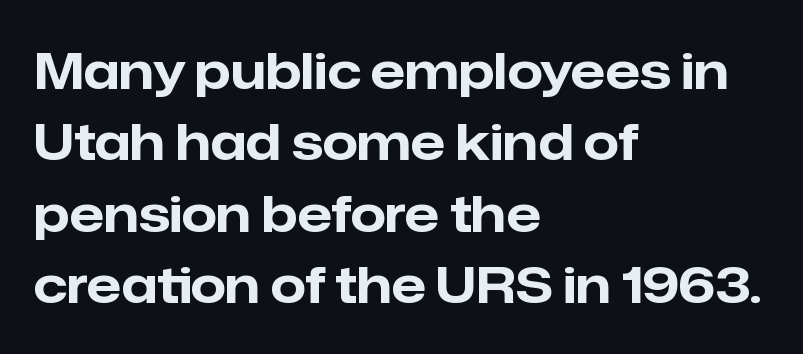
Are there feet on the stems? There aren't — it's a sans. Looks like regular typesetting: each glyph gets only the width it needs. When letters stand straight like this, we call the style roman or upright. Notice how the passage keeps a crisp vertical edge on the left only.
